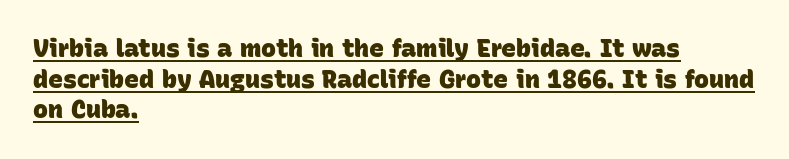
A typographer would call this underscored text. Letter spacing: default. The characters look thick and weighty, a clear bold. Does the copy run flush right? No — it runs flush left.
